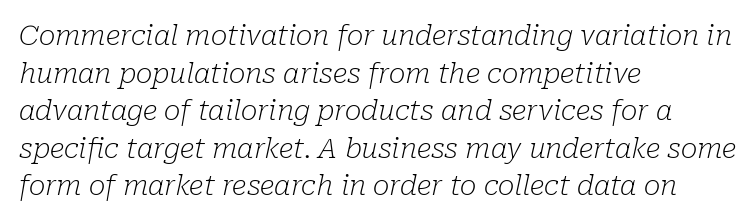
Q: Is the text bold? A: No.
Q: Is the text italic (slanted)? A: Yes, it leans right by about 10 degrees.
Q: Is the typeface a serif or a sans-serif typeface? A: Serif.
Q: Is the text underlined? A: No.
Q: How is the paragraph aligned? A: Left-aligned.
Q: Is the spacing between letters normal or unusually wide? A: Normal.
Q: Is the spacing between lines tight, normal or loose? A: Normal.
Q: Width (condensed, normal, or wide)? A: Normal.
Q: Stroke contrast? A: Low.
Q: x-height? A: Medium.
Q: Monospaced? A: No.
